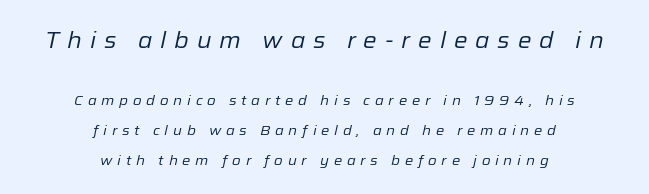
The image shows 23 px text type, italic (leaning right); set centered, loose line spacing (2.15x), unusually wide letter spacing (+0.34 em), not underlined; the first (top) block is 1.64x larger.
